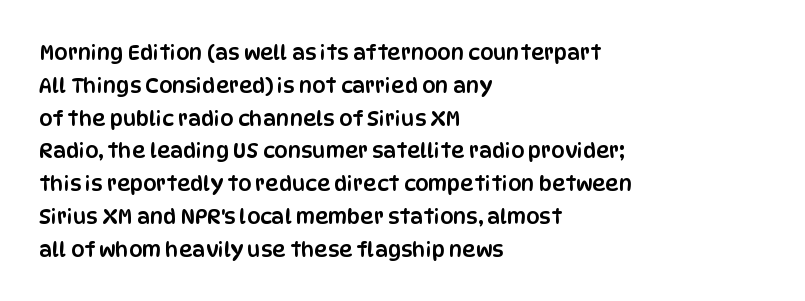
{"italic": "no", "underline": "no", "align": "left", "line_spacing": "normal", "line_spacing_ratio": 1.56, "letter_spacing": "normal", "letter_spacing_em": 0.0, "glyph_px": 21}
